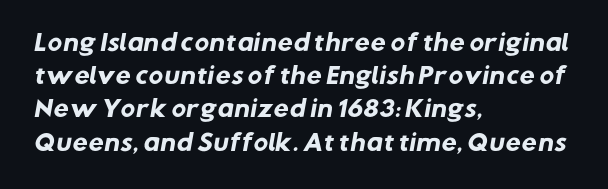
Q: Is the text bold? A: Yes.
Q: Is the text underlined? A: No.
Q: How is the paragraph aligned? A: Left-aligned.
Q: Is the spacing between letters normal or unusually wide? A: Normal.
Q: Is the spacing between lines tight, normal or loose? A: Normal.
